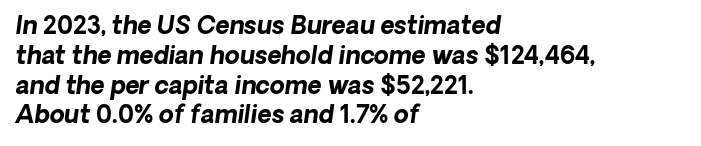
Q: Is the text bold? A: Yes.
Q: Is the text italic (slanted)? A: Yes, it leans right by about 8 degrees.
Q: Is the text underlined? A: No.
Q: How is the paragraph aligned? A: Left-aligned.
Q: Is the spacing between letters normal or unusually wide? A: Normal.
